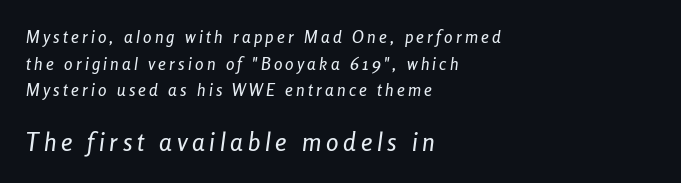
{"italic": "yes", "lean": "right", "slant_degrees": 8, "underline": "no", "align": "left", "line_spacing": "normal", "line_spacing_ratio": 1.56, "larger_block": "second", "size_ratio": 1.47, "glyph_px": 25}
